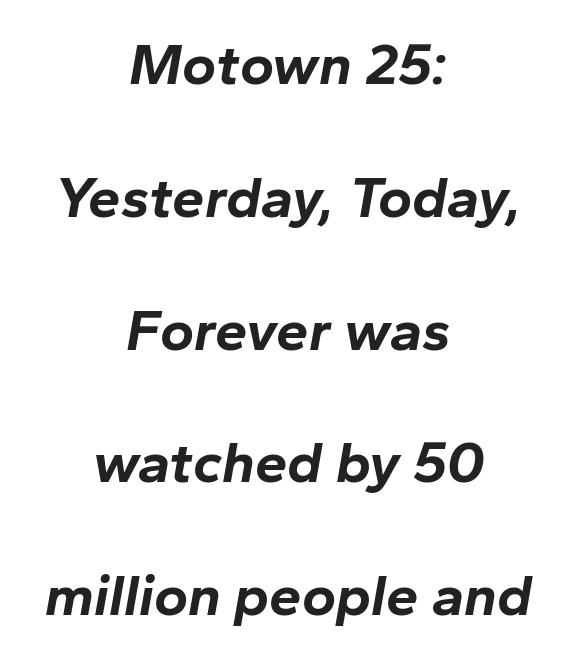
The image shows 58 px bold type, italic (leaning right); set centered, loose line spacing (2.29x), normal letter spacing, not underlined; low stroke contrast and a medium x-height.
